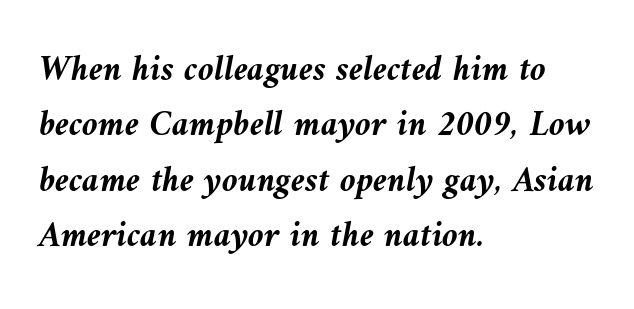
{"italic": "yes", "lean": "left", "slant_degrees": 9, "bold": "yes", "weight": "semibold", "width": "normal", "stroke_contrast": "medium", "x_height": "medium", "monospaced": "no", "underline": "no", "align": "left", "line_spacing": "normal", "line_spacing_ratio": 1.54, "letter_spacing": "normal", "letter_spacing_em": 0.0, "glyph_px": 36}
